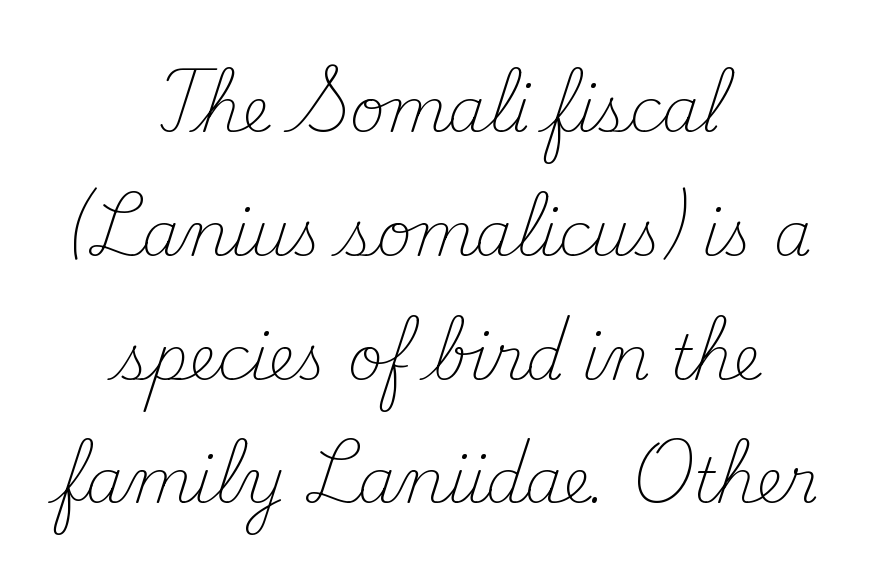
The image shows 61 px light serif type; set centered, loose line spacing (2.03x), normal letter spacing, not underlined; medium stroke contrast and a small x-height.
